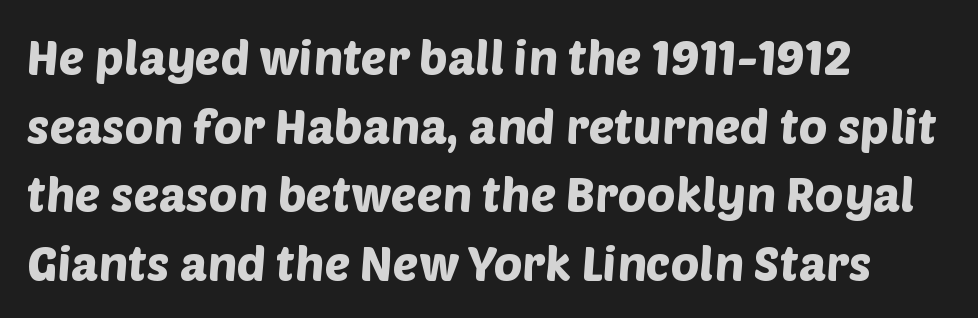
Notice how the passage keeps a crisp vertical edge on the left only. A typesetter would call this proportional, since set widths differ per character. Leading matches the norm, producing a regular column. These lines keep a tight, regular rhythm from letter to letter. Descender tails drop into unmarked territory. I'd call this a sans setting — the letters go barefoot.
